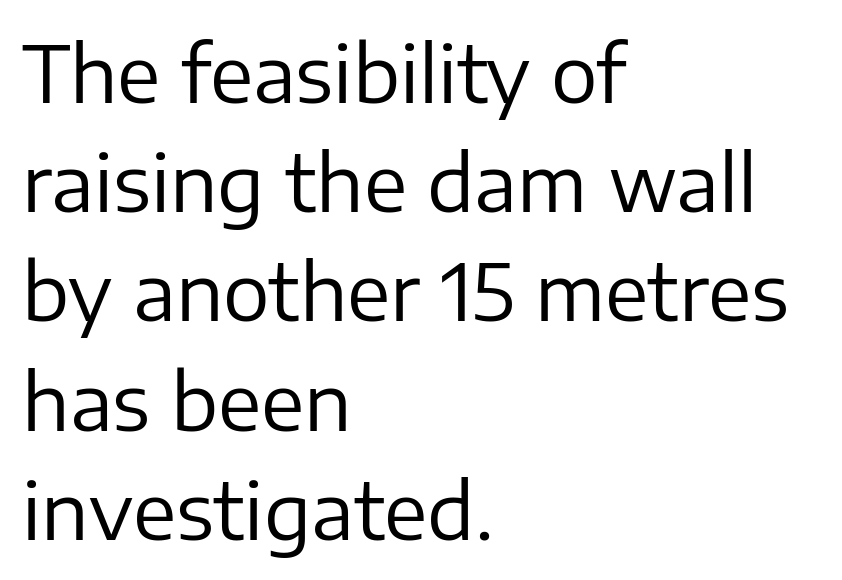
Q: Is the text bold? A: No.
Q: Is the text italic (slanted)? A: No, it is upright.
Q: Is the typeface a serif or a sans-serif typeface? A: Sans-serif.
Q: Is the text underlined? A: No.
Q: How is the paragraph aligned? A: Left-aligned.
Q: Is the spacing between letters normal or unusually wide? A: Normal.
Q: Is the spacing between lines tight, normal or loose? A: Normal.
Q: Width (condensed, normal, or wide)? A: Normal.
Q: Stroke contrast? A: Low.
Q: x-height? A: Medium.
Q: Monospaced? A: No.
